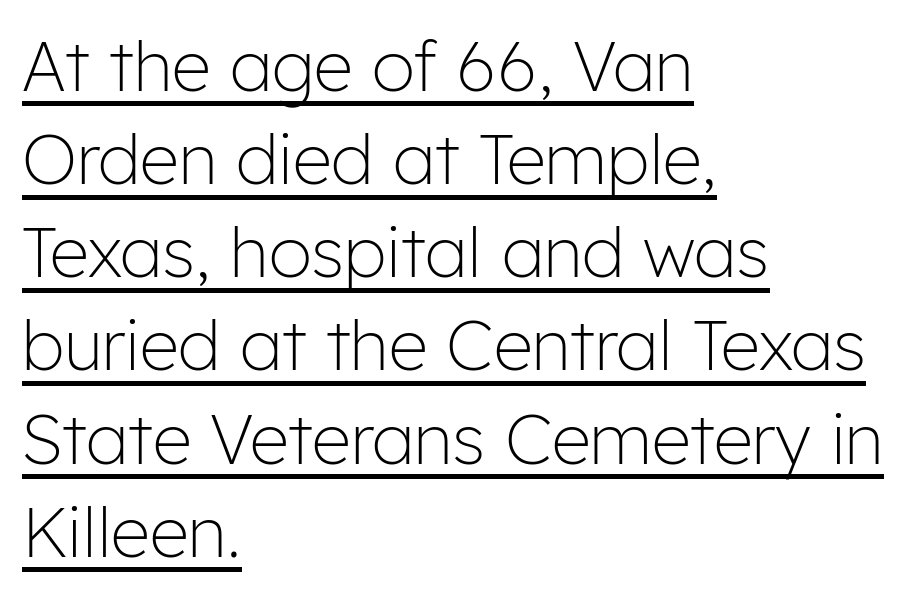
{"serif": "no", "italic": "no", "bold": "no", "weight": "light", "width": "normal", "stroke_contrast": "low", "x_height": "medium", "monospaced": "no", "underline": "yes", "align": "left", "line_spacing": "normal", "line_spacing_ratio": 1.35, "letter_spacing": "normal", "letter_spacing_em": 0.0, "glyph_px": 69}
